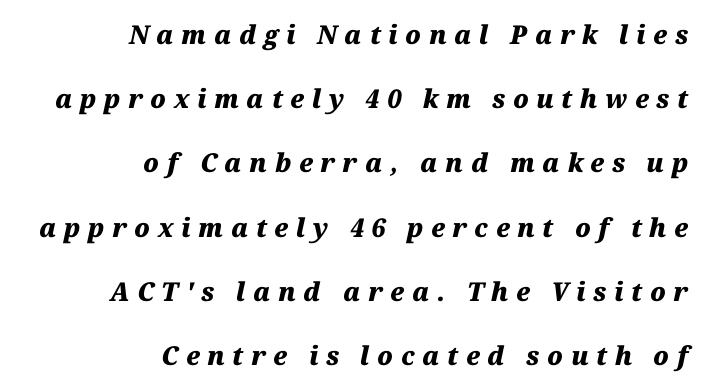
The leading is generous, giving the passage an open texture. A typesetter would call this heavily tracked-out type. Characters are canted at an angle relative to the baseline's perpendicular. The space beneath each line is pristine and unruled.
